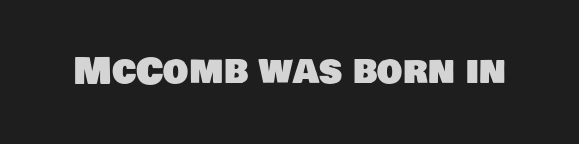
Rule under the text: the space is simply empty. The letters sit at their default tracking, neither squeezed nor spread. The typeface chosen for these lines omits serifs. Character widths vary here, with narrow letters taking less room than wide ones.
